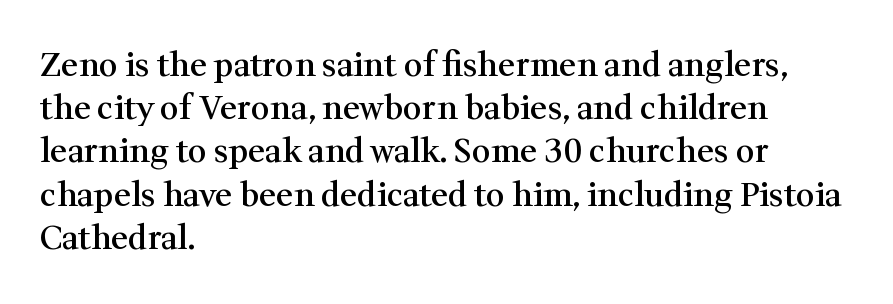
The image shows 33 px semibold serif type, upright; set left-aligned, normal line spacing (1.31x), normal letter spacing, not underlined; medium stroke contrast and a medium x-height.
